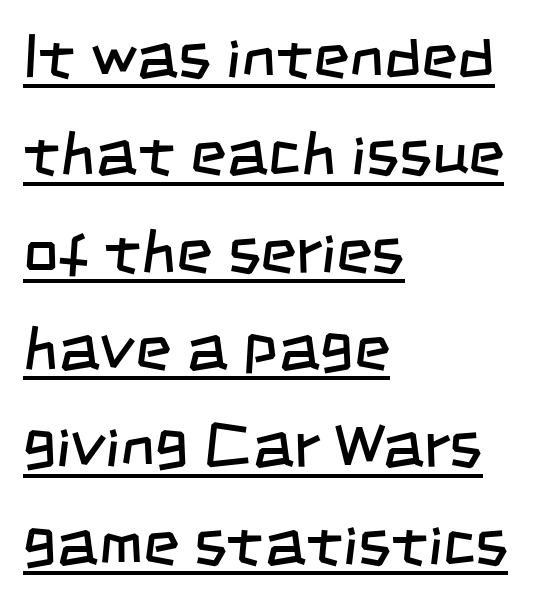
Q: Is the text bold? A: No.
Q: Is the typeface a serif or a sans-serif typeface? A: Sans-serif.
Q: Is the text underlined? A: Yes.
Q: How is the paragraph aligned? A: Left-aligned.
Q: Is the spacing between letters normal or unusually wide? A: Normal.
Q: Is the spacing between lines tight, normal or loose? A: Normal.
Q: Width (condensed, normal, or wide)? A: Condensed.
Q: Stroke contrast? A: Low.
Q: x-height? A: Large.
Q: Monospaced? A: No.
